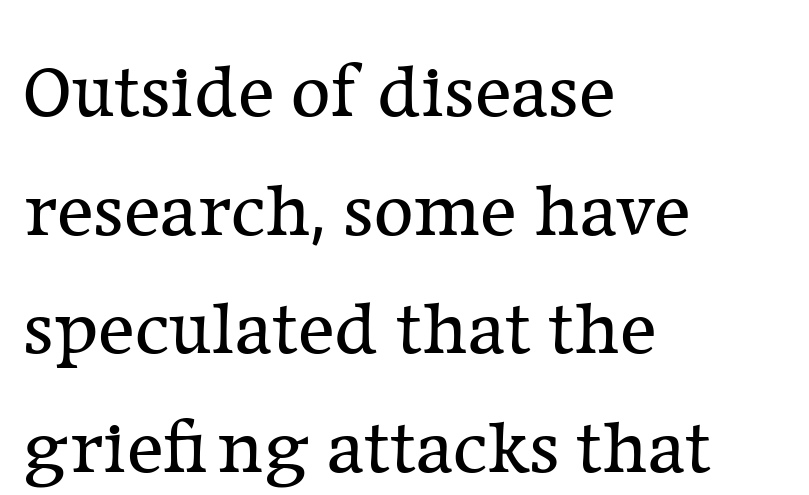
{"serif": "yes", "italic": "no", "bold": "no", "weight": "regular", "width": "normal", "stroke_contrast": "low", "x_height": "medium", "monospaced": "no", "underline": "no", "align": "left", "line_spacing": "normal", "line_spacing_ratio": 1.54, "letter_spacing": "normal", "letter_spacing_em": 0.0, "glyph_px": 77}
